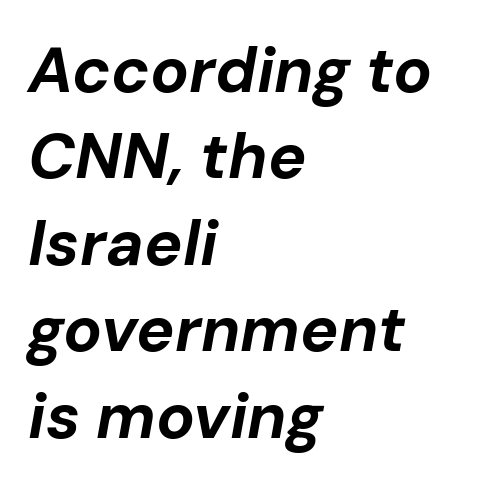
Caption: standard tracking, unaltered. A typesetter would mark this as italic. The specimen omits any rule beneath the text block's lines. Is the type bold? Yes — the strokes are clearly thick and heavy. Summary of vertical rhythm: regular, with standard interline spacing.
